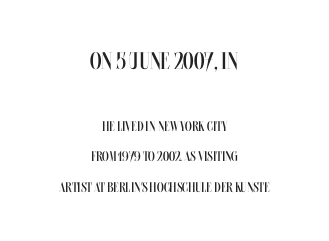
The typesetter chose a symmetrical, centered arrangement here. Which of the two is more prominent by size? The first, at the top. A typesetter would mark this as roman, not italic. Standard letterfit; no display-style spreading of the glyphs.
